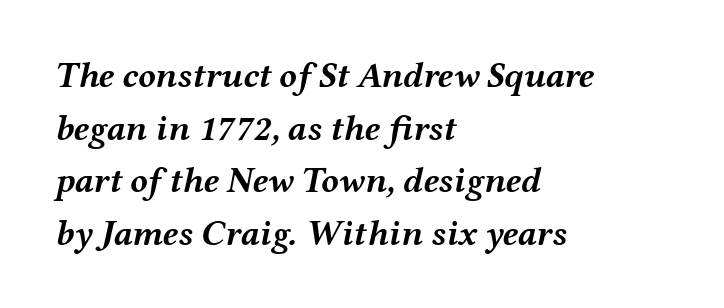
{"italic": "yes", "lean": "right", "slant_degrees": 12, "bold": "yes", "weight": "semibold", "width": "wide", "stroke_contrast": "medium", "x_height": "medium", "monospaced": "no", "underline": "no", "align": "left", "line_spacing": "normal", "line_spacing_ratio": 1.46, "letter_spacing": "normal", "letter_spacing_em": 0.0, "glyph_px": 36}
